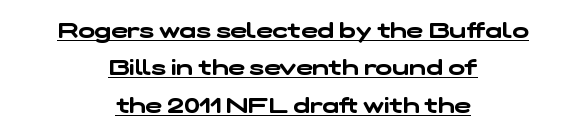
Q: Is the text underlined? A: Yes.
Q: How is the paragraph aligned? A: Centered.
Q: Is the spacing between letters normal or unusually wide? A: Normal.
Q: Is the spacing between lines tight, normal or loose? A: Normal.
